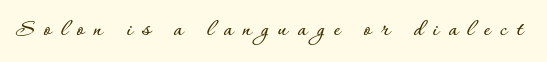
Q: Is the text italic (slanted)? A: Yes.
Q: Is the text underlined? A: No.
Q: Is the spacing between letters normal or unusually wide? A: Unusually wide.
